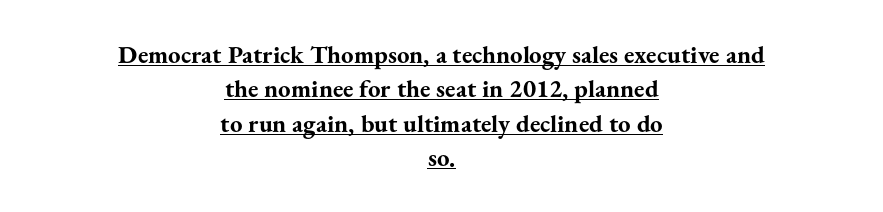
Q: Is the text bold? A: Yes.
Q: Is the text italic (slanted)? A: No, it is upright.
Q: Is the text underlined? A: Yes.
Q: How is the paragraph aligned? A: Centered.
Q: Is the spacing between letters normal or unusually wide? A: Normal.
Q: Is the spacing between lines tight, normal or loose? A: Normal.
